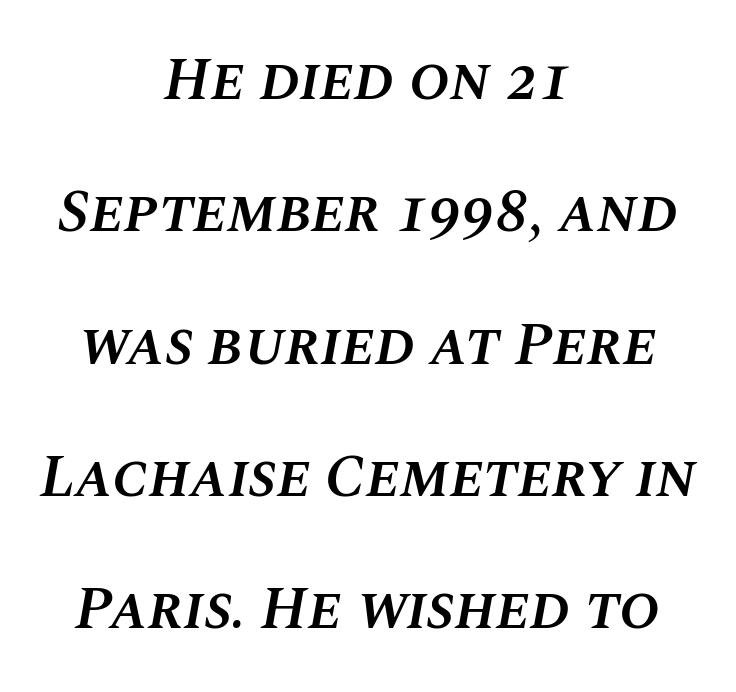
The vertical gap from one line to the next is large. The rendering uses natural spacing where letterforms have individual widths. Notice how the passage keeps no hard edge, just a central spine. Each glyph is drawn with semibold strokes, heavier than normal yet not fully bold. Inter-character spacing is left at the font's built-in metrics. You can tell it's italic because the verticals aren't actually vertical.
